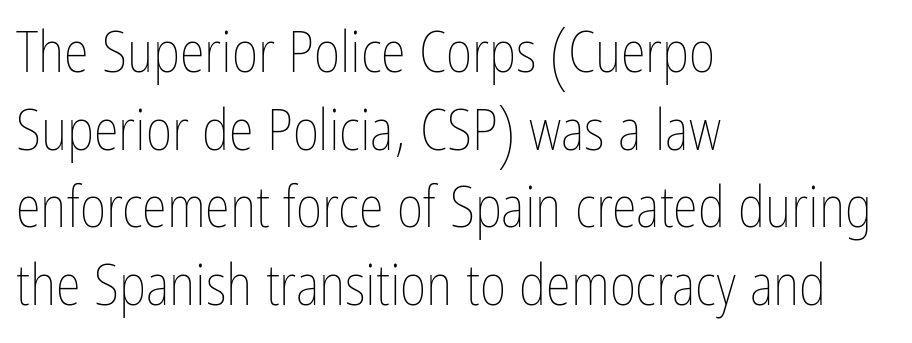
Q: Is the text bold? A: No.
Q: Is the text italic (slanted)? A: No, it is upright.
Q: Is the text underlined? A: No.
Q: How is the paragraph aligned? A: Left-aligned.
Q: Is the spacing between letters normal or unusually wide? A: Normal.
Q: Is the spacing between lines tight, normal or loose? A: Normal.
Q: Width (condensed, normal, or wide)? A: Condensed.
Q: Stroke contrast? A: Low.
Q: x-height? A: Medium.
Q: Monospaced? A: No.
